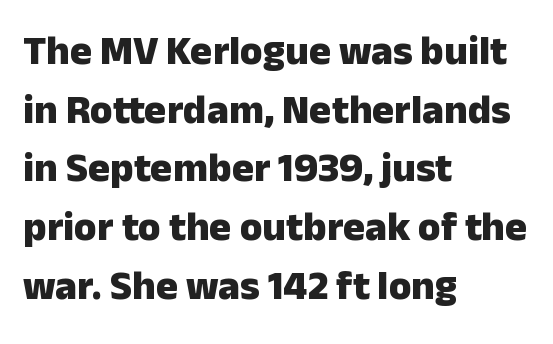
Character widths vary here, with narrow letters taking less room than wide ones. Plain, unruled lines of type. The letters sit at their default tracking, neither squeezed nor spread. How would I describe the line gaps? Plain and ordinary.
